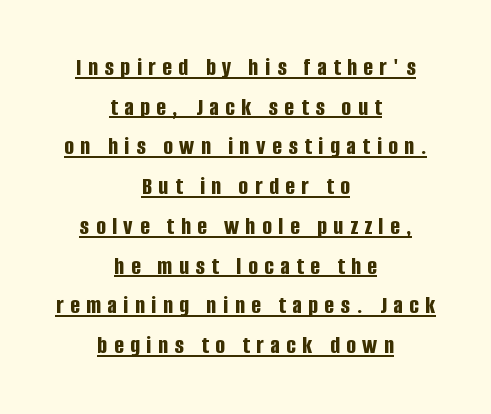
Q: Is the text bold? A: Yes.
Q: Is the text italic (slanted)? A: No, it is upright.
Q: Is the text underlined? A: Yes.
Q: How is the paragraph aligned? A: Centered.
Q: Is the spacing between letters normal or unusually wide? A: Unusually wide.
Q: Is the spacing between lines tight, normal or loose? A: Normal.
